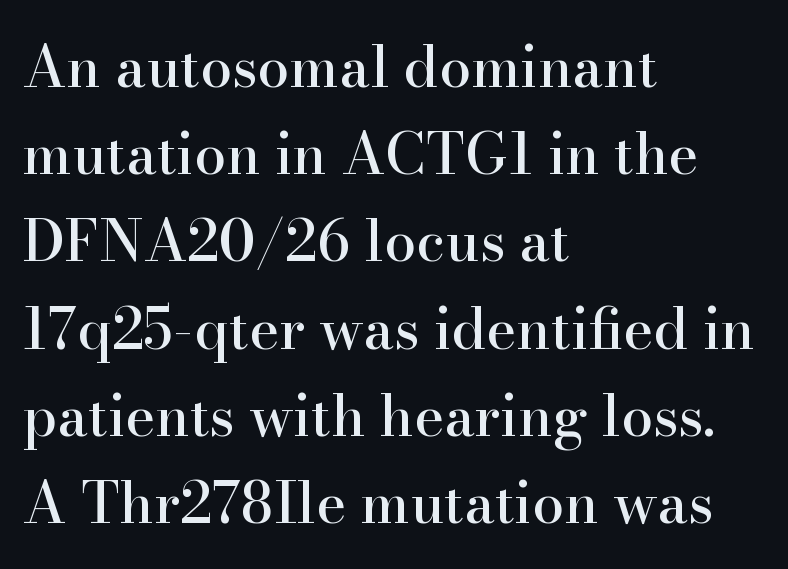
Reading down the column, the eye jumps a familiar distance to each next line. You can tell from the footed stems that serif type was used. Quick note: not italic, upright. The strip under each line holds only bare page.
